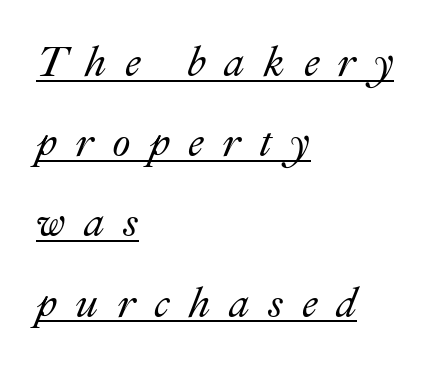
The image shows 42 px text type, italic (leaning right); set left-aligned, loose line spacing (1.91x), unusually wide letter spacing (+0.44 em), underlined; medium stroke contrast and a small x-height.
